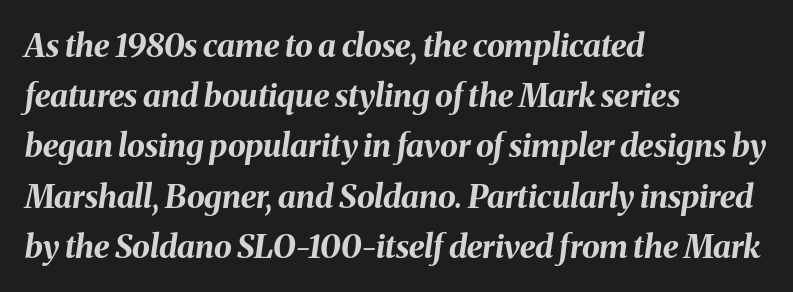
{"italic": "yes", "lean": "right", "slant_degrees": 8, "bold": "yes", "weight": "bold", "width": "normal", "stroke_contrast": "medium", "x_height": "medium", "monospaced": "no", "underline": "no", "align": "left", "line_spacing": "normal", "line_spacing_ratio": 1.57, "letter_spacing": "normal", "letter_spacing_em": 0.0, "glyph_px": 32}
